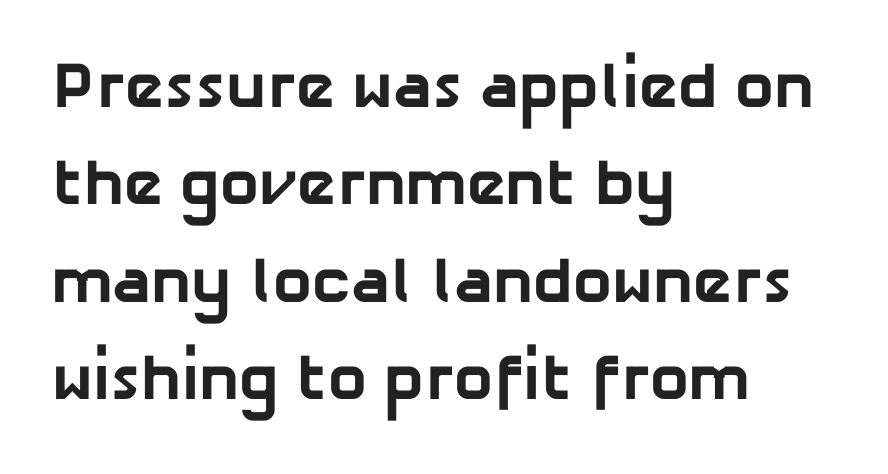
Here the designer chose a conventional face with non-uniform glyph widths. Leading matches the norm, producing a regular column. Examine the stroke ends and you'll find no serifs. Caption: bold face, heavy strokes. Words appear dense and cohesive because spacing is normal.
